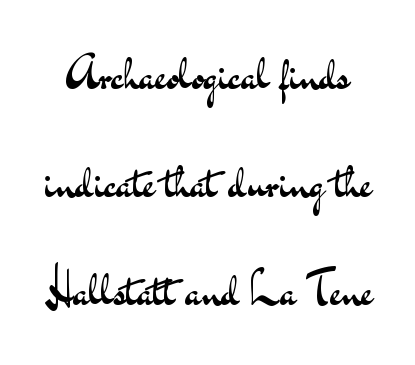
Q: Is the text bold? A: No.
Q: Is the text italic (slanted)? A: Yes.
Q: Is the typeface a serif or a sans-serif typeface? A: Sans-serif.
Q: Is the text underlined? A: No.
Q: Is the spacing between letters normal or unusually wide? A: Normal.
Q: Is the spacing between lines tight, normal or loose? A: Loose.
Q: Width (condensed, normal, or wide)? A: Wide.
Q: Stroke contrast? A: Medium.
Q: x-height? A: Small.
Q: Monospaced? A: No.
